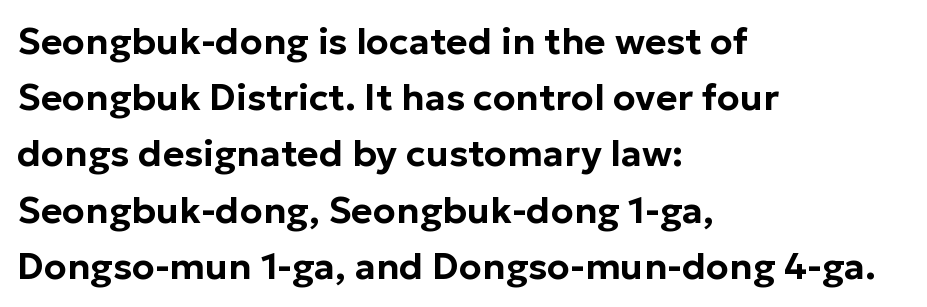
Q: Is the text italic (slanted)? A: No, it is upright.
Q: Is the typeface a serif or a sans-serif typeface? A: Sans-serif.
Q: Is the text underlined? A: No.
Q: How is the paragraph aligned? A: Left-aligned.
Q: Is the spacing between letters normal or unusually wide? A: Normal.
Q: Is the spacing between lines tight, normal or loose? A: Normal.
Q: Width (condensed, normal, or wide)? A: Normal.
Q: Stroke contrast? A: Low.
Q: x-height? A: Medium.
Q: Monospaced? A: No.
